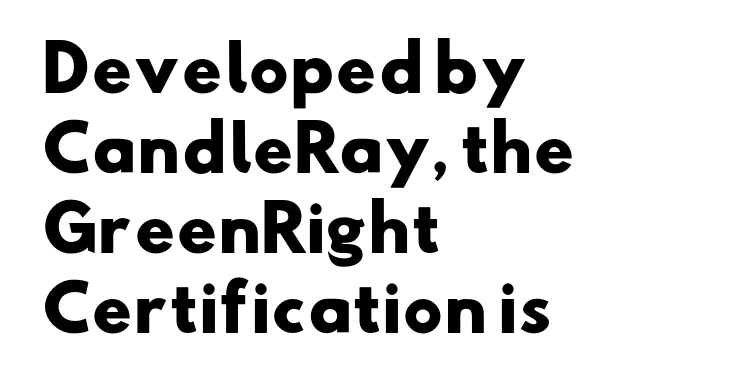
Line beginnings align vertically; line endings do not. This sample keeps an unexceptional amount of space between lines. You could not count columns in this text — the font is proportionally spaced. Letter spacing: default.
